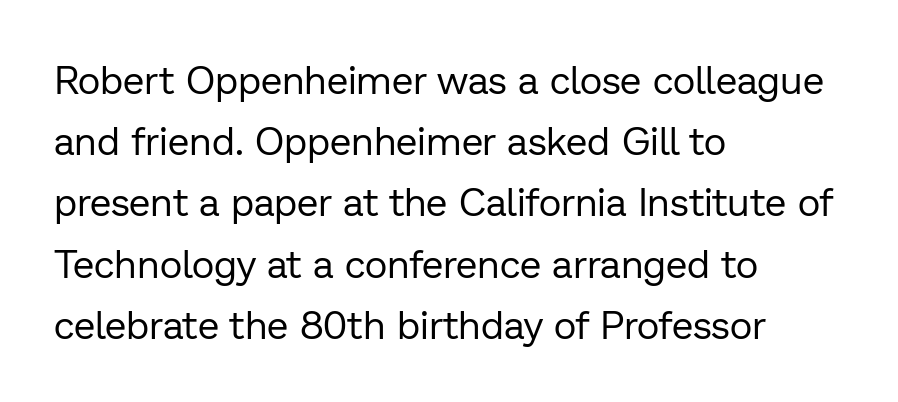
The image shows 39 px regular-weight sans-serif type, upright; set left-aligned, normal line spacing (1.57x), normal letter spacing, not underlined; low stroke contrast and a medium x-height.
